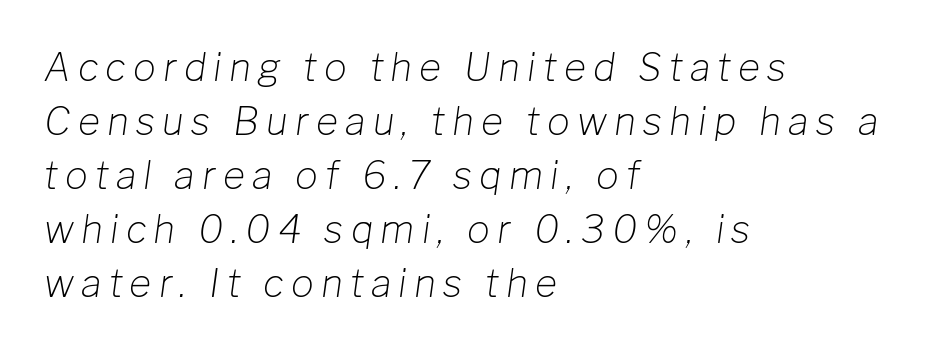
The image shows 38 px light type, italic (leaning right); set left-aligned, normal line spacing (1.42x), not underlined; low stroke contrast and a medium x-height.
